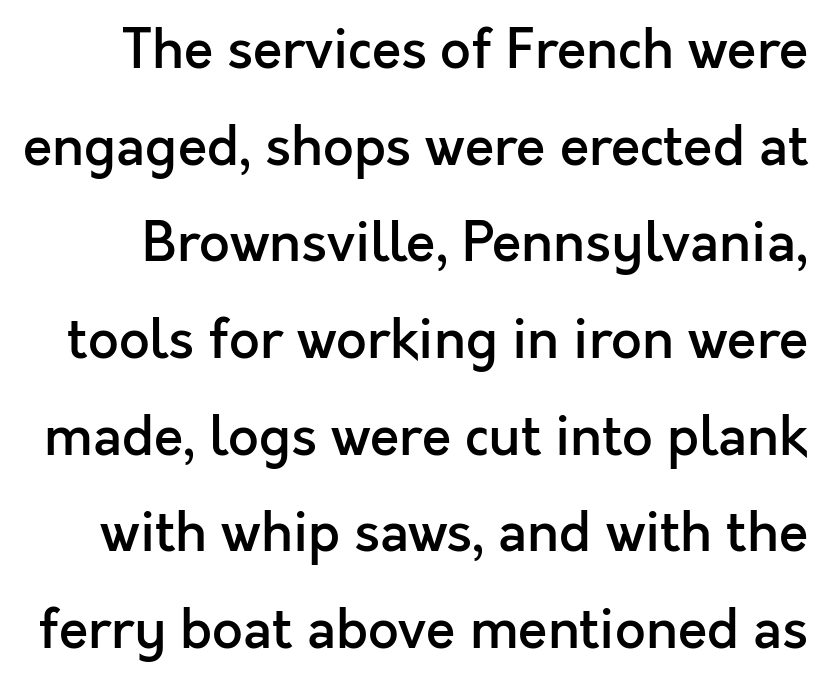
{"serif": "no", "italic": "no", "bold": "semi", "weight": "semibold", "width": "normal", "x_height": "medium", "monospaced": "no", "underline": "no", "line_spacing_ratio": 1.79, "letter_spacing": "normal", "letter_spacing_em": 0.0, "glyph_px": 54}
